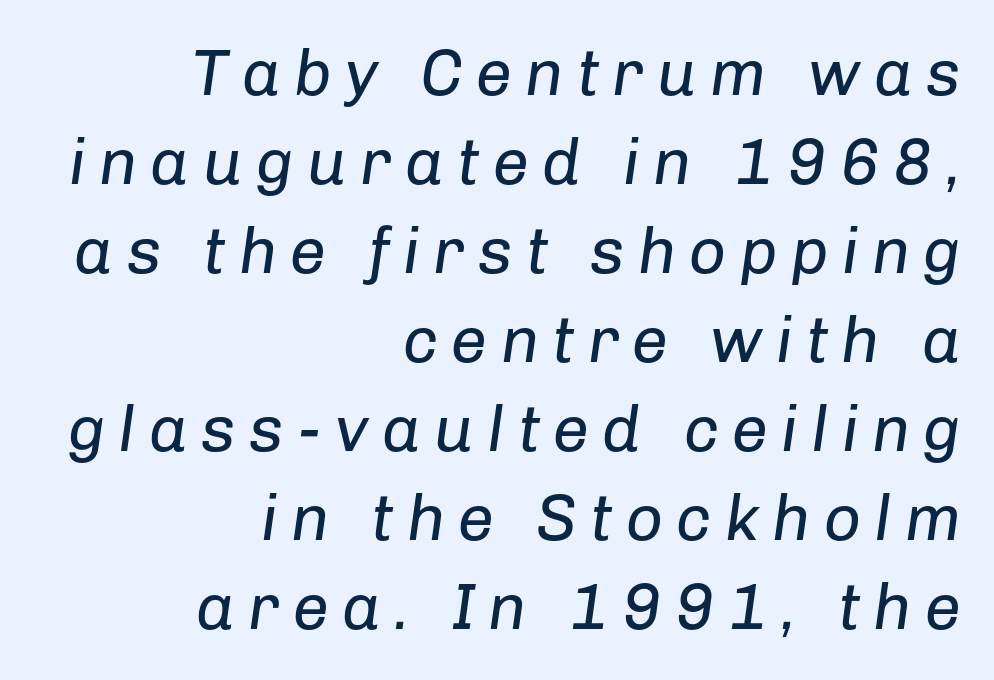
Q: Is the text bold? A: No.
Q: Is the text italic (slanted)? A: Yes, it leans right by about 8 degrees.
Q: Is the text underlined? A: No.
Q: How is the paragraph aligned? A: Right-aligned.
Q: Is the spacing between letters normal or unusually wide? A: Unusually wide.
Q: Is the spacing between lines tight, normal or loose? A: Normal.
Q: Width (condensed, normal, or wide)? A: Normal.
Q: Stroke contrast? A: Low.
Q: x-height? A: Medium.
Q: Monospaced? A: No.
